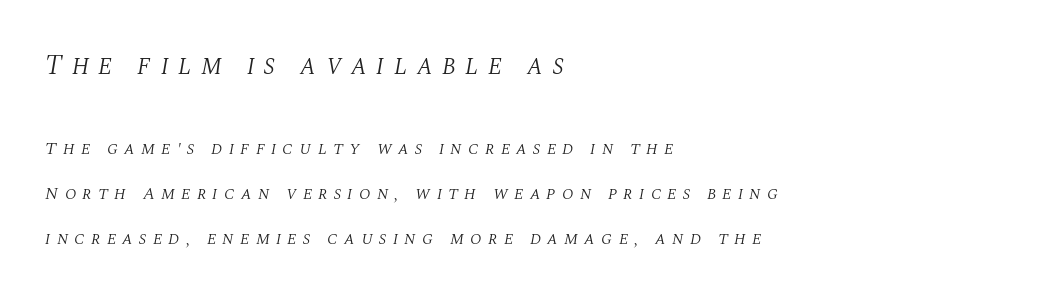
The type is letterspaced generously, with wide tracking. Italic: yes, the glyphs are oblique. The upper block of text is set noticeably larger than the block beneath it. The font is comparable to plain body text, perhaps lighter.
